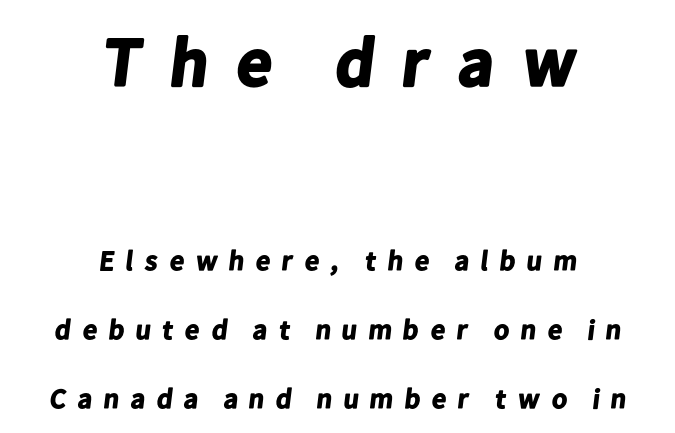
The image shows 69 px bold sans-serif type; set centered, loose line spacing (2.46x), unusually wide letter spacing (+0.34 em), not underlined; the first (top) block is 2.46x larger; low stroke contrast and a medium x-height.
